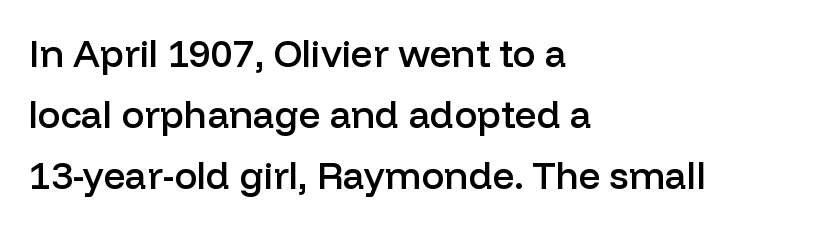
{"serif": "no", "italic": "no", "bold": "semi", "weight": "semibold", "width": "normal", "stroke_contrast": "low", "x_height": "medium", "monospaced": "no", "underline": "no", "align": "left", "line_spacing": "normal", "line_spacing_ratio": 1.6, "letter_spacing": "normal", "letter_spacing_em": 0.0, "glyph_px": 38}
